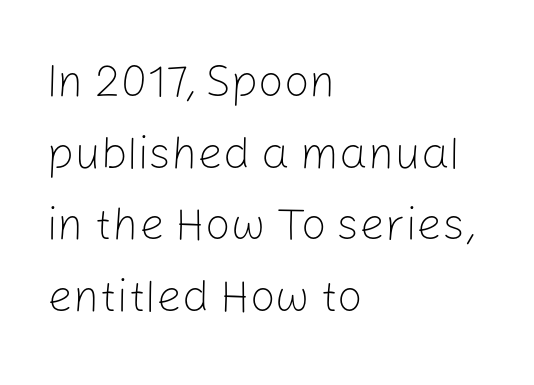
Q: Is the text bold? A: No.
Q: Is the text italic (slanted)? A: No, it is upright.
Q: Is the typeface a serif or a sans-serif typeface? A: Sans-serif.
Q: Is the text underlined? A: No.
Q: How is the paragraph aligned? A: Left-aligned.
Q: Is the spacing between letters normal or unusually wide? A: Normal.
Q: Is the spacing between lines tight, normal or loose? A: Normal.
Q: Width (condensed, normal, or wide)? A: Normal.
Q: Stroke contrast? A: Low.
Q: x-height? A: Medium.
Q: Monospaced? A: No.
